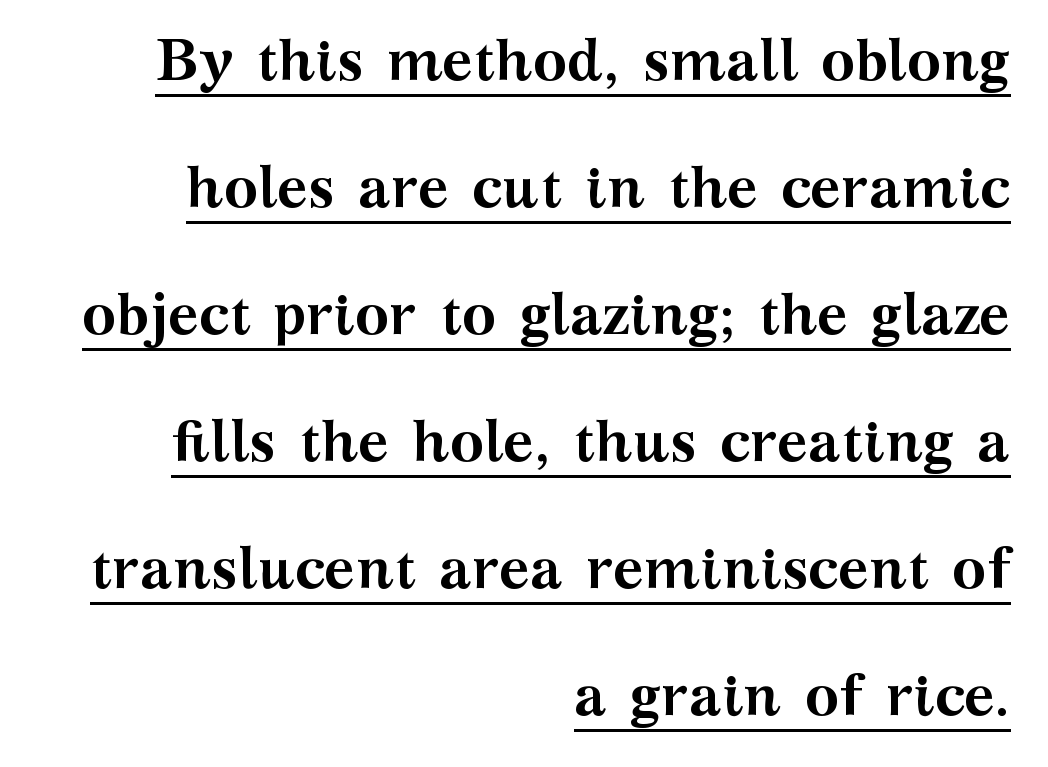
The characters look thick and weighty, a clear bold. Emphasis is given by a line drawn under the lettering. Font category for this specimen: serif. Caption: standard tracking, unaltered. The passage is arranged like a letterhead date or caption credit — flush right. These lines were composed using upright roman letters.
